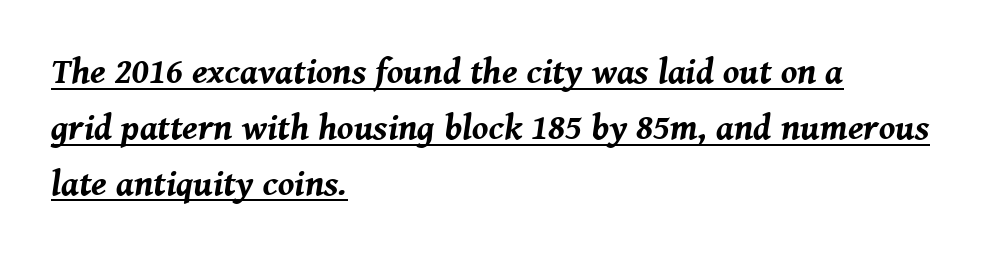
{"italic": "yes", "lean": "right", "slant_degrees": 8, "bold": "yes", "weight": "bold", "width": "normal", "stroke_contrast": "medium", "x_height": "medium", "monospaced": "no", "underline": "yes", "align": "left", "line_spacing": "normal", "line_spacing_ratio": 1.55, "letter_spacing": "normal", "letter_spacing_em": 0.0, "glyph_px": 36}
